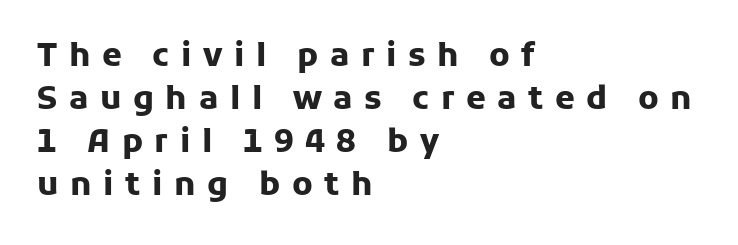
The image shows 32 px heavy sans-serif type, upright; set left-aligned, normal line spacing (1.34x), unusually wide letter spacing (+0.36 em), not underlined; low stroke contrast and a medium x-height.
